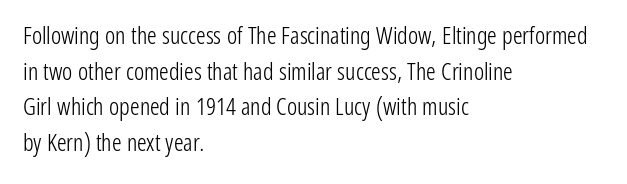
No italicization has been applied; the sample stays upright. Each line starts at the same left margin while the right side varies. Weight: regular or lighter. Compared with typical paragraphs, the rows here are spaced about the same. No extra tracking has been applied to these lines. Any mark beneath the type? The region is blank.
